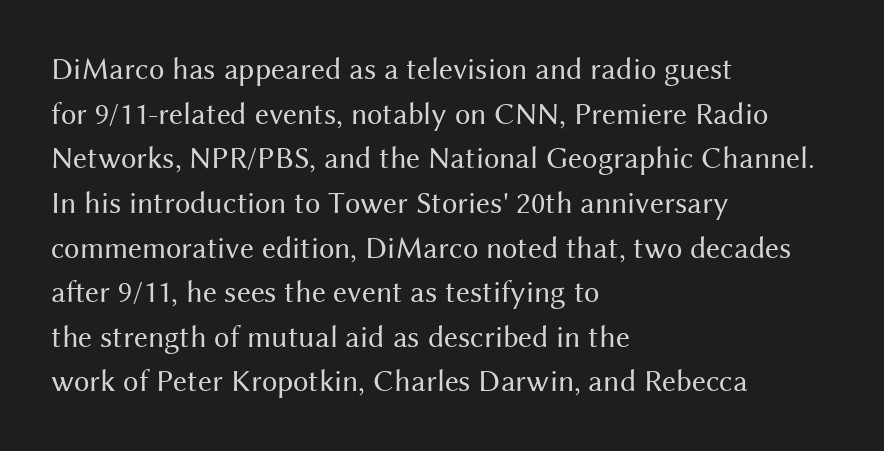
The image shows 31 px regular-weight sans-serif type, upright; set left-aligned, normal line spacing (1.44x), normal letter spacing, not underlined; medium stroke contrast and a medium x-height.
